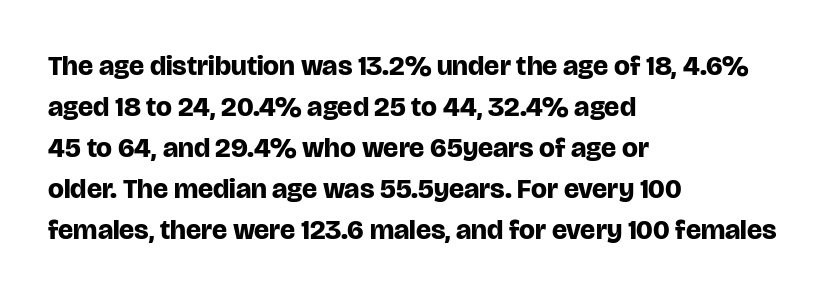
Q: Is the text bold? A: Yes.
Q: Is the text italic (slanted)? A: No, it is upright.
Q: Is the typeface a serif or a sans-serif typeface? A: Sans-serif.
Q: Is the text underlined? A: No.
Q: How is the paragraph aligned? A: Left-aligned.
Q: Is the spacing between letters normal or unusually wide? A: Normal.
Q: Is the spacing between lines tight, normal or loose? A: Normal.
Q: Width (condensed, normal, or wide)? A: Normal.
Q: Stroke contrast? A: Low.
Q: x-height? A: Large.
Q: Monospaced? A: No.
